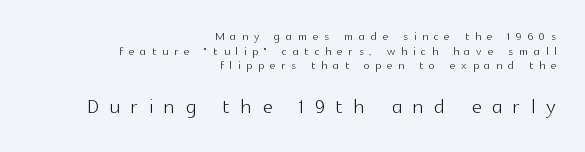
The image shows 27 px text type, upright; set right-aligned, tight line spacing (0.97x), unusually wide letter spacing (+0.41 em), not underlined; the second (bottom) block is 1.8x larger.
